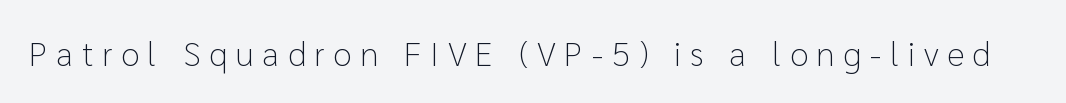
Q: Is the text bold? A: No.
Q: Is the text italic (slanted)? A: No, it is upright.
Q: Is the typeface a serif or a sans-serif typeface? A: Sans-serif.
Q: Is the text underlined? A: No.
Q: Is the spacing between letters normal or unusually wide? A: Unusually wide.
Q: Width (condensed, normal, or wide)? A: Normal.
Q: Stroke contrast? A: Low.
Q: x-height? A: Medium.
Q: Monospaced? A: No.
